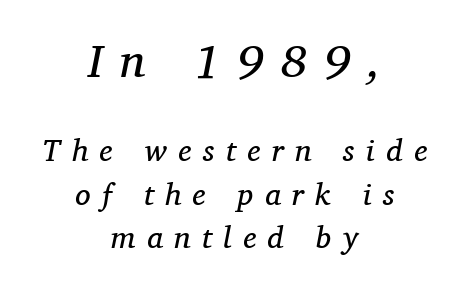
{"serif": "yes", "italic": "yes", "lean": "right", "slant_degrees": 11, "bold": "no", "weight": "regular", "width": "normal", "stroke_contrast": "medium", "x_height": "medium", "monospaced": "no", "underline": "no", "align": "center", "line_spacing": "normal", "line_spacing_ratio": 1.4, "letter_spacing": "wide", "letter_spacing_em": 0.37, "larger_block": "first", "size_ratio": 1.52, "glyph_px": 47}
